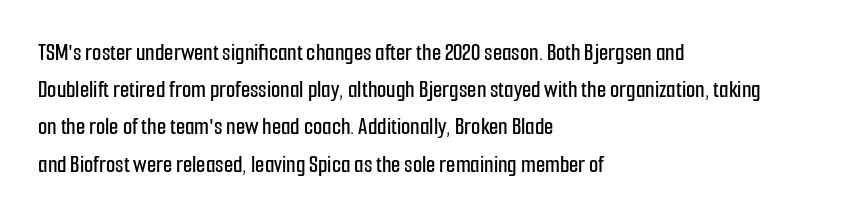
{"italic": "no", "underline": "no", "align": "left", "line_spacing": "normal", "line_spacing_ratio": 1.55, "letter_spacing": "normal", "letter_spacing_em": 0.0, "glyph_px": 24}
